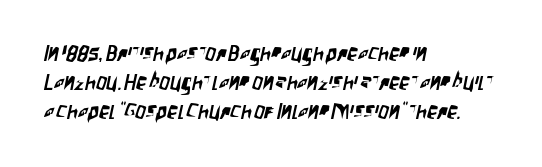
{"underline": "no", "align": "left", "line_spacing": "normal", "line_spacing_ratio": 1.39, "letter_spacing": "normal", "letter_spacing_em": 0.0, "glyph_px": 21}
